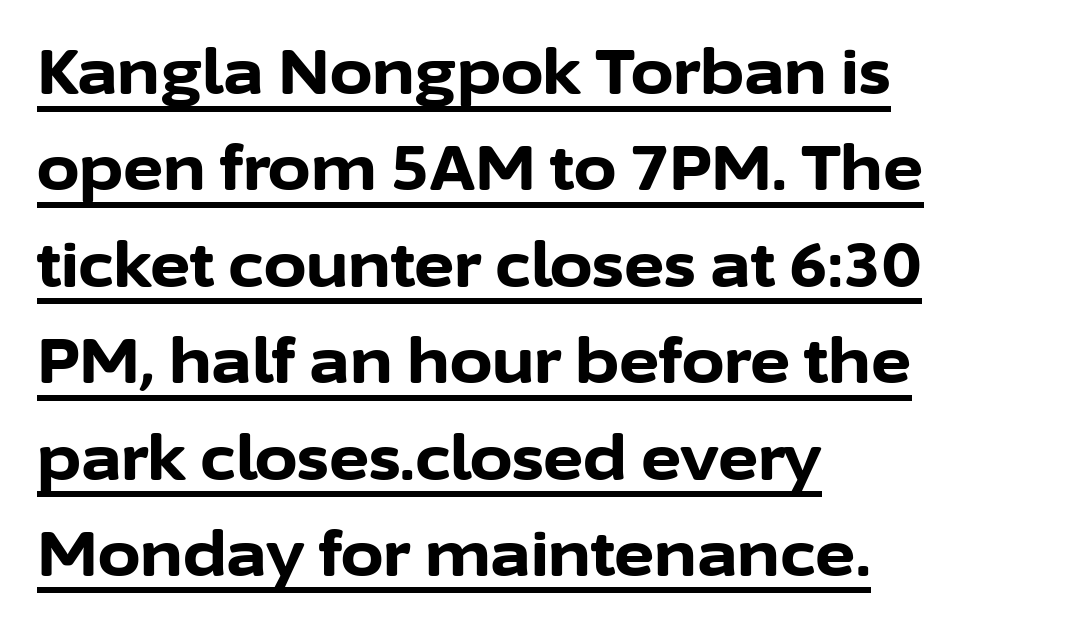
{"serif": "no", "italic": "no", "bold": "yes", "weight": "bold", "width": "normal", "stroke_contrast": "low", "x_height": "medium", "monospaced": "no", "underline": "yes", "align": "left", "line_spacing": "normal", "line_spacing_ratio": 1.58, "letter_spacing": "normal", "letter_spacing_em": 0.0, "glyph_px": 61}
